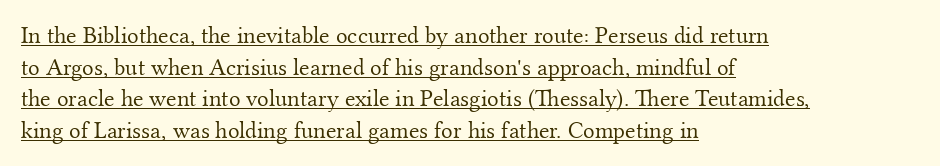
Q: Is the text bold? A: No.
Q: Is the text italic (slanted)? A: No, it is upright.
Q: Is the text underlined? A: Yes.
Q: How is the paragraph aligned? A: Left-aligned.
Q: Is the spacing between letters normal or unusually wide? A: Normal.
Q: Is the spacing between lines tight, normal or loose? A: Normal.
